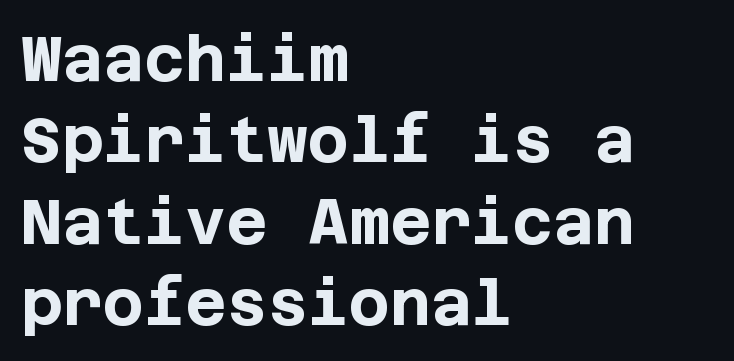
Teacher's note: observe the even left margin — that is flush-left alignment. How heavy is the stroke? Heavy — this is a bold. You can tell from the bare stems that sans-serif type was used. The rendering keeps characters at their native spacing. Descenders are the only things crossing below the line.
